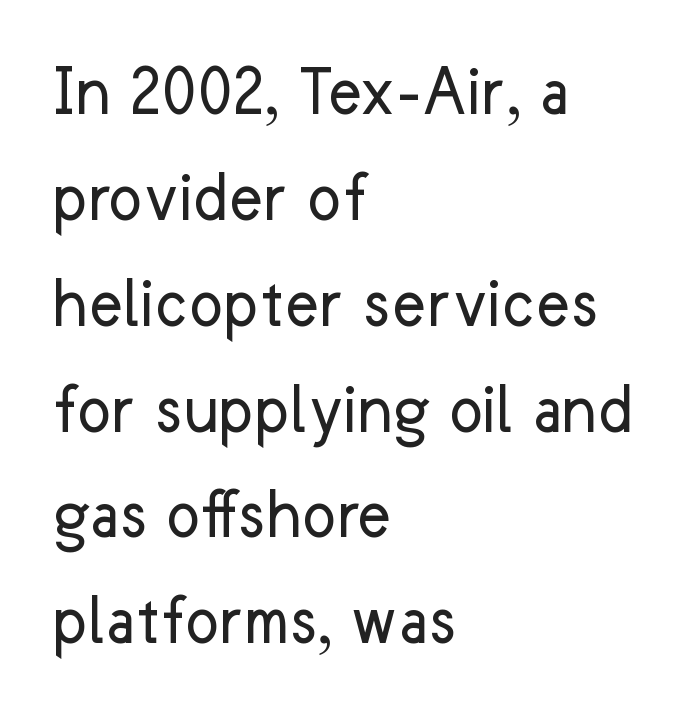
{"serif": "no", "italic": "no", "bold": "no", "weight": "regular", "width": "normal", "stroke_contrast": "low", "x_height": "medium", "monospaced": "no", "underline": "no", "align": "left", "line_spacing": "normal", "line_spacing_ratio": 1.45, "letter_spacing": "normal", "letter_spacing_em": 0.0, "glyph_px": 73}
